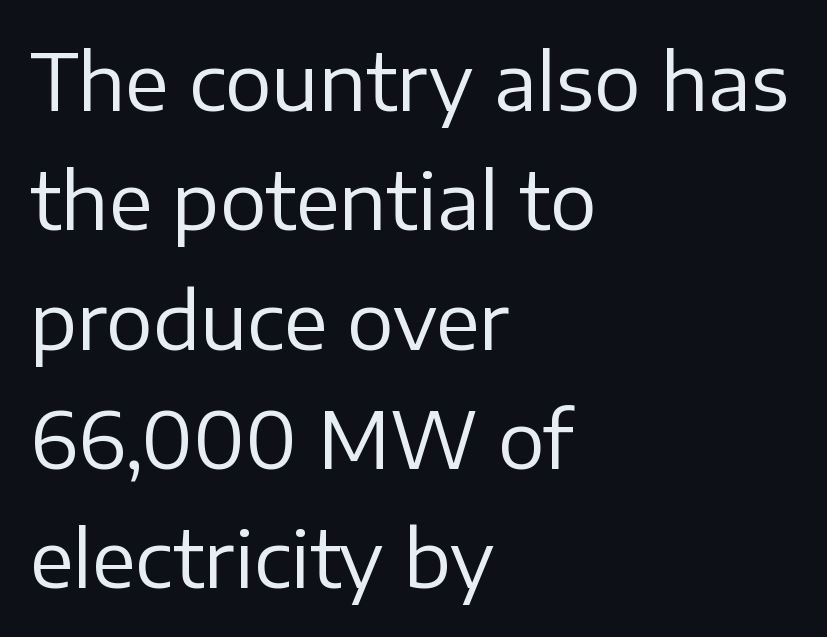
Q: Is the text bold? A: No.
Q: Is the text italic (slanted)? A: No, it is upright.
Q: Is the typeface a serif or a sans-serif typeface? A: Sans-serif.
Q: Is the text underlined? A: No.
Q: How is the paragraph aligned? A: Left-aligned.
Q: Is the spacing between letters normal or unusually wide? A: Normal.
Q: Is the spacing between lines tight, normal or loose? A: Normal.
Q: Width (condensed, normal, or wide)? A: Normal.
Q: Stroke contrast? A: Low.
Q: x-height? A: Medium.
Q: Monospaced? A: No.
